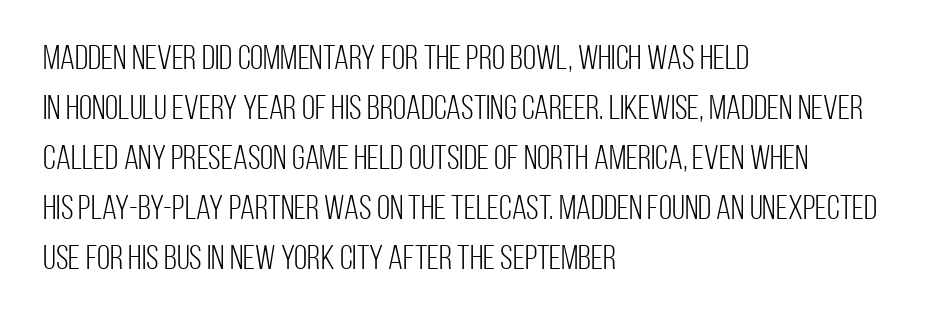
Is this a sans? Yes — the strokes have no serifs. Varying glyph widths throughout — classic text-font behaviour. Descender tails drop into unmarked territory. The rag falls on the right side of this text block. The letters sit at their default tracking, neither squeezed nor spread. The lettering stays uniformly vertical, giving the passage a roman look.
